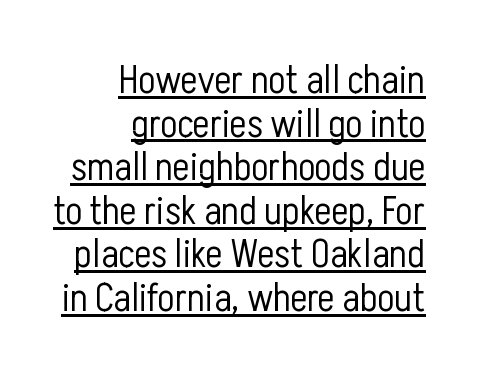
{"serif": "no", "italic": "no", "bold": "no", "weight": "light", "width": "condensed", "stroke_contrast": "low", "x_height": "medium", "monospaced": "no", "underline": "yes", "align": "right", "line_spacing": "tight", "line_spacing_ratio": 1.09, "letter_spacing": "normal", "letter_spacing_em": 0.0, "glyph_px": 40}
